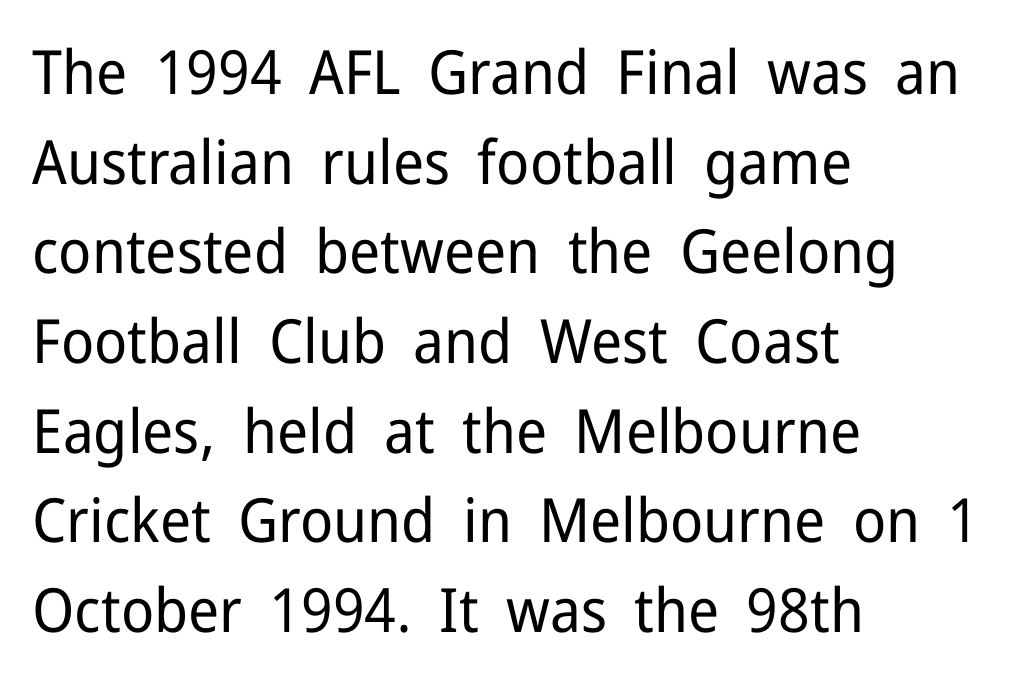
Q: Is the text bold? A: No.
Q: Is the text italic (slanted)? A: No, it is upright.
Q: Is the typeface a serif or a sans-serif typeface? A: Sans-serif.
Q: Is the text underlined? A: No.
Q: How is the paragraph aligned? A: Left-aligned.
Q: Is the spacing between letters normal or unusually wide? A: Normal.
Q: Is the spacing between lines tight, normal or loose? A: Normal.
Q: Width (condensed, normal, or wide)? A: Normal.
Q: Stroke contrast? A: Low.
Q: x-height? A: Medium.
Q: Monospaced? A: No.
